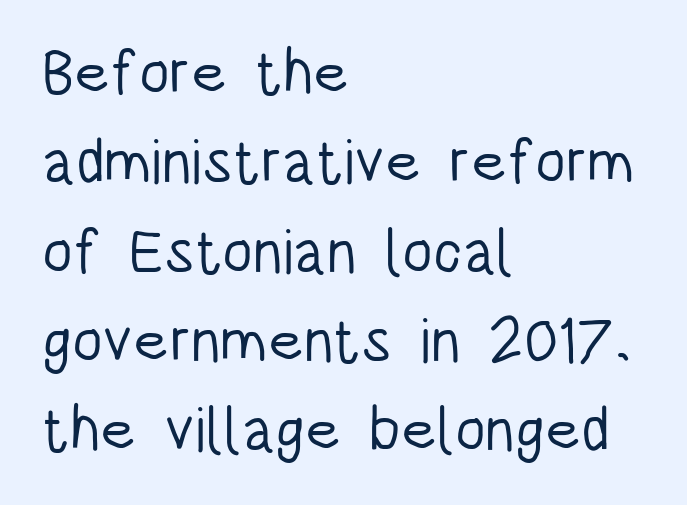
The image shows 62 px light, condensed sans-serif type, upright; set left-aligned, normal line spacing (1.44x), normal letter spacing, not underlined; low stroke contrast and a large x-height.
